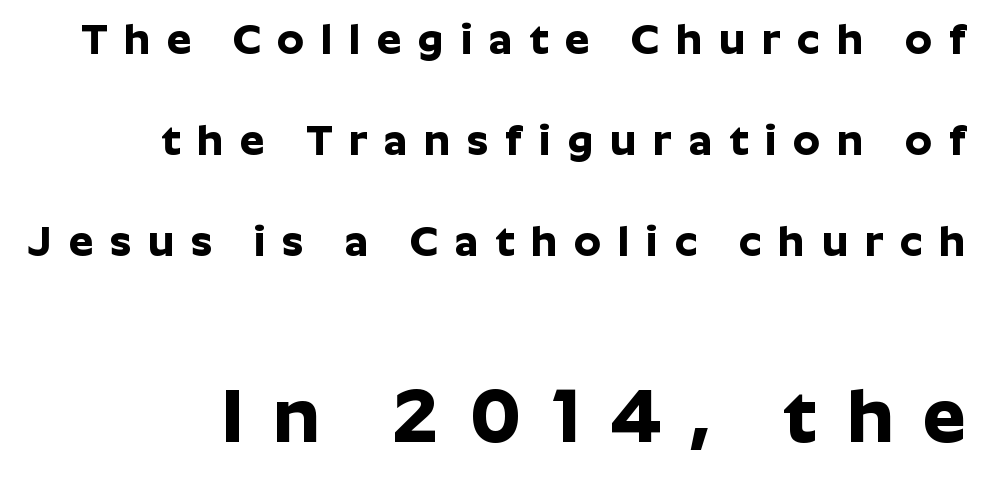
Q: Is the text bold? A: Yes.
Q: Is the text italic (slanted)? A: No, it is upright.
Q: Is the typeface a serif or a sans-serif typeface? A: Sans-serif.
Q: Is the text underlined? A: No.
Q: Is the spacing between letters normal or unusually wide? A: Unusually wide.
Q: Is the spacing between lines tight, normal or loose? A: Loose.
Q: Which block of text is set in a larger size, the first (top) or the second (bottom)? A: The second (bottom) one.
Q: Width (condensed, normal, or wide)? A: Normal.
Q: Stroke contrast? A: Low.
Q: x-height? A: Medium.
Q: Monospaced? A: No.
